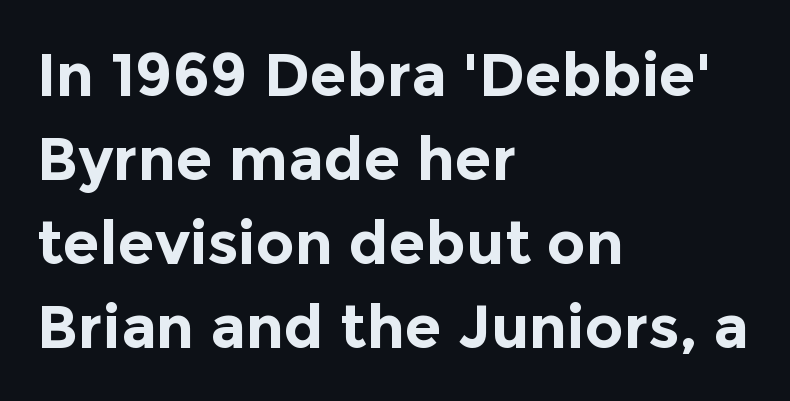
{"serif": "no", "italic": "no", "bold": "yes", "weight": "bold", "width": "normal", "x_height": "medium", "monospaced": "no", "underline": "no", "align": "left", "line_spacing": "normal", "line_spacing_ratio": 1.4, "letter_spacing": "normal", "letter_spacing_em": 0.0, "glyph_px": 60}
